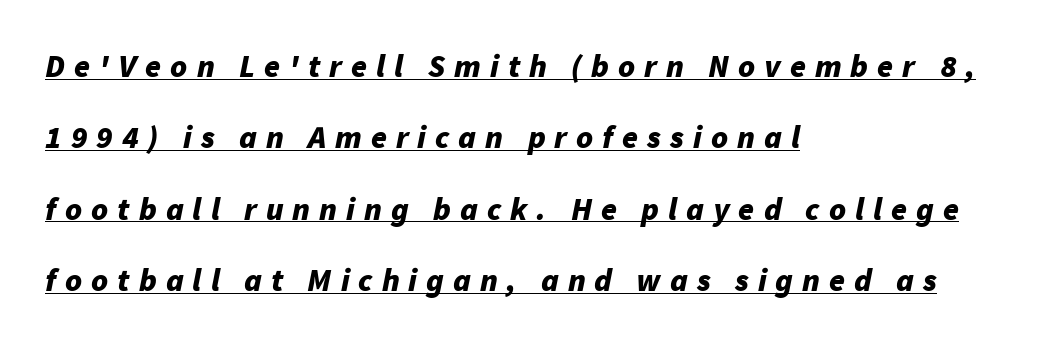
Honestly, the underline is the first thing you notice here. Heft: maximum for text — a bold. The passage shown is typed in a proportional face where columns would drift. Every row of glyphs begins at an identical x-position on the left. The rendering inserts visible extra space after every character.
